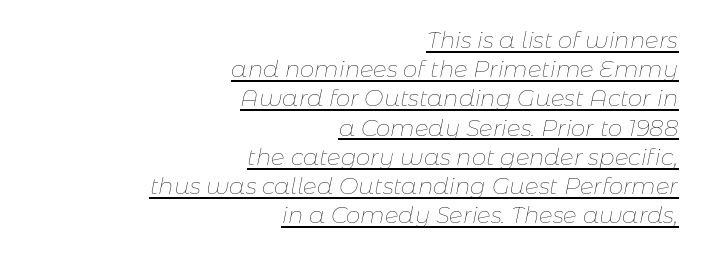
Q: Is the text bold? A: No.
Q: Is the text italic (slanted)? A: Yes, it leans right by about 11 degrees.
Q: Is the text underlined? A: Yes.
Q: How is the paragraph aligned? A: Right-aligned.
Q: Is the spacing between letters normal or unusually wide? A: Normal.
Q: Is the spacing between lines tight, normal or loose? A: Normal.
